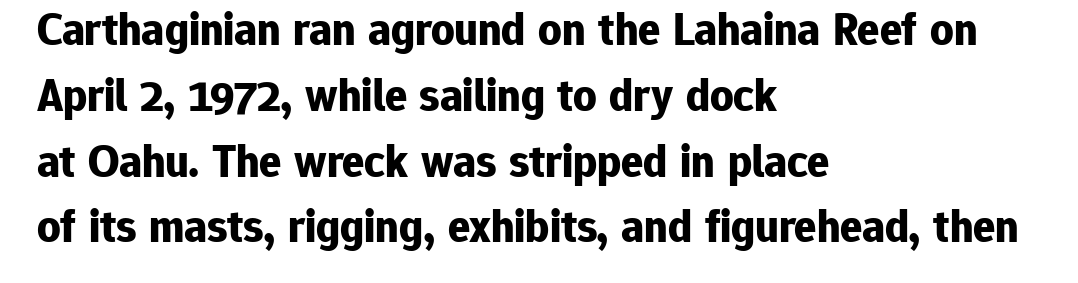
{"serif": "no", "italic": "no", "bold": "yes", "weight": "bold", "width": "normal", "stroke_contrast": "low", "x_height": "medium", "monospaced": "no", "underline": "no", "align": "left", "line_spacing": "normal", "line_spacing_ratio": 1.43, "letter_spacing": "normal", "letter_spacing_em": 0.0, "glyph_px": 46}
